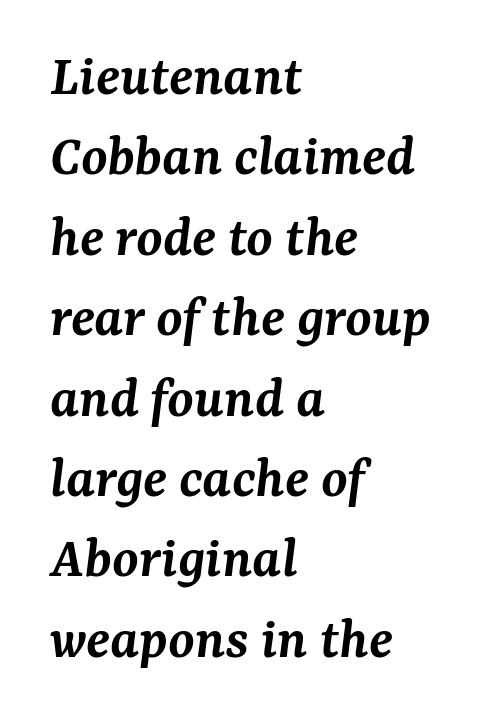
The image shows 60 px semibold serif type, italic (leaning right); set left-aligned, normal line spacing (1.34x), normal letter spacing, not underlined; medium stroke contrast and a medium x-height.
